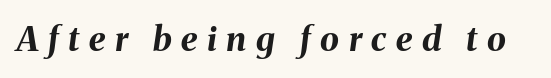
Q: Is the text bold? A: Yes.
Q: Is the text italic (slanted)? A: Yes, it leans right by about 8 degrees.
Q: Is the text underlined? A: No.
Q: Is the spacing between letters normal or unusually wide? A: Unusually wide.
Q: Width (condensed, normal, or wide)? A: Normal.
Q: Stroke contrast? A: Medium.
Q: x-height? A: Medium.
Q: Monospaced? A: No.
